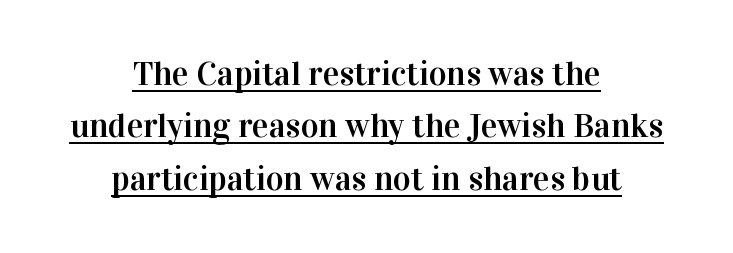
Centered paragraph, ragged on both sides. Character widths vary here, with narrow letters taking less room than wide ones. Examine the stroke ends and you'll spot serifs. Upright lettering throughout. The letters sit at their default tracking, neither squeezed nor spread. The space between consecutive lines is moderate.
